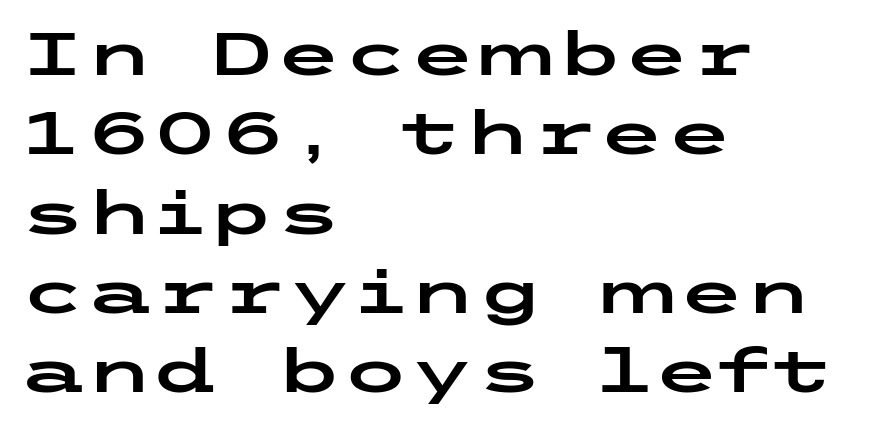
Q: Is the text italic (slanted)? A: No, it is upright.
Q: Is the typeface a serif or a sans-serif typeface? A: Sans-serif.
Q: Is the text underlined? A: No.
Q: How is the paragraph aligned? A: Left-aligned.
Q: Is the spacing between letters normal or unusually wide? A: Normal.
Q: Is the spacing between lines tight, normal or loose? A: Normal.
Q: Width (condensed, normal, or wide)? A: Wide.
Q: Stroke contrast? A: Low.
Q: x-height? A: Medium.
